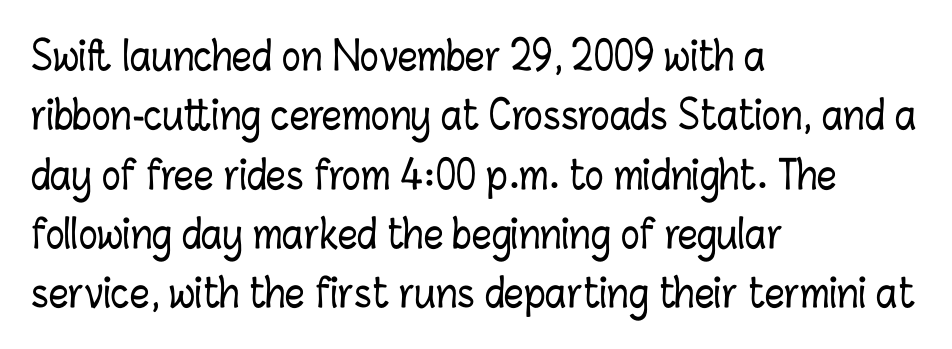
The image shows 39 px condensed type, upright; set left-aligned, normal line spacing (1.52x), normal letter spacing, not underlined; low stroke contrast and a medium x-height.
